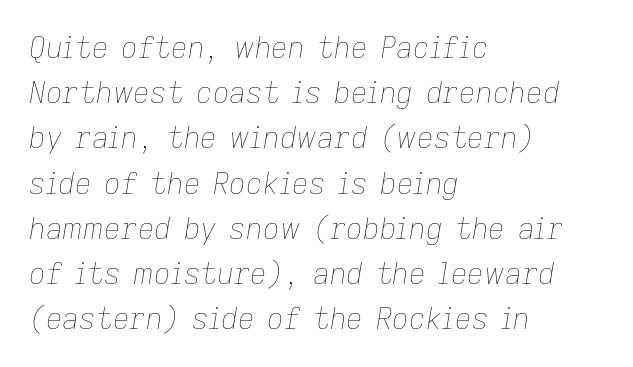
The image shows 29 px thin type, italic (leaning right); set left-aligned, normal line spacing (1.56x), normal letter spacing, not underlined; low stroke contrast and a medium x-height.
